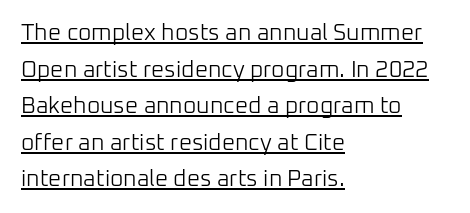
Regarding leading, the lines here are spaced in the standard way. Observe the ordinary spacing: letters are neighbours, not strangers. Weight: regular or lighter. The specimen includes a rule beneath the text block's lines. These lines were composed using upright roman letters.
